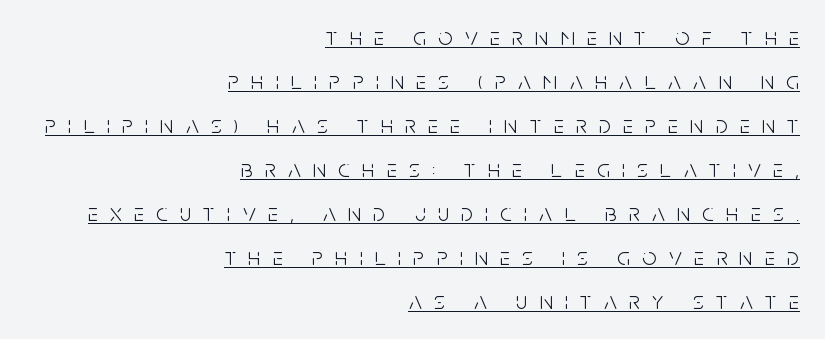
Q: Is the text bold? A: No.
Q: Is the text italic (slanted)? A: No, it is upright.
Q: Is the text underlined? A: Yes.
Q: How is the paragraph aligned? A: Right-aligned.
Q: Is the spacing between letters normal or unusually wide? A: Unusually wide.
